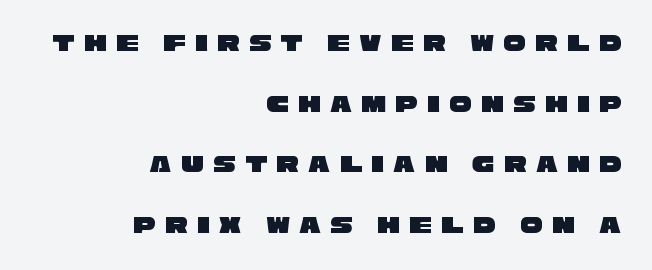
The image shows 25 px text type; set right-aligned, loose line spacing (2.43x), unusually wide letter spacing (+0.38 em), not underlined.
